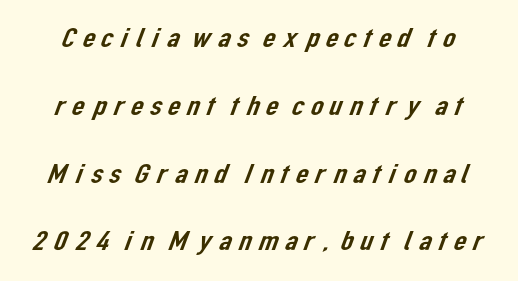
The image shows 28 px sans-serif type; set loose line spacing (2.42x), not underlined; low stroke contrast and a medium x-height.
